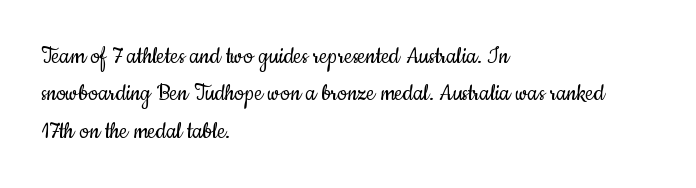
The image shows 27 px text type; set left-aligned, normal line spacing (1.38x), normal letter spacing, not underlined.
